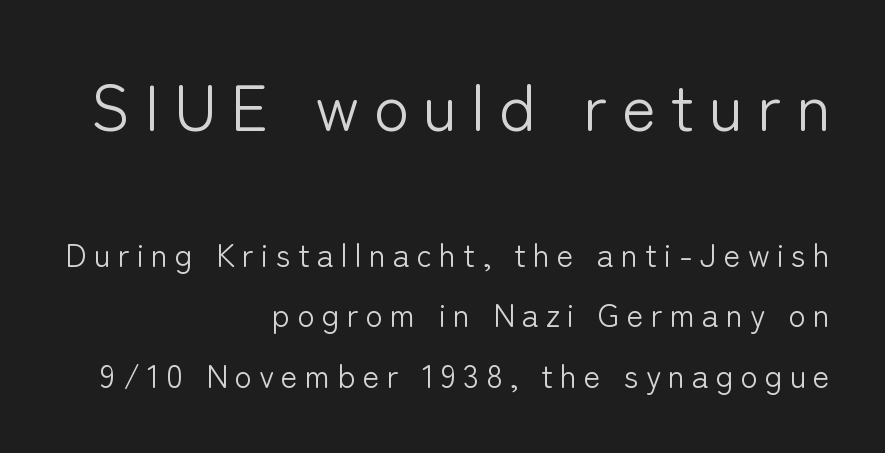
No letter is thick-stroked: the sample isn't bold. Varying glyph widths throughout — classic text-font behaviour. The rendering shows plain stroke endings on the letterforms — a sans-serif design. Lines of text with bare space underneath. A student would call this right alignment; a typographer would say flush right, rag left. These lines have a slow, spaced-out rhythm from letter to letter.
